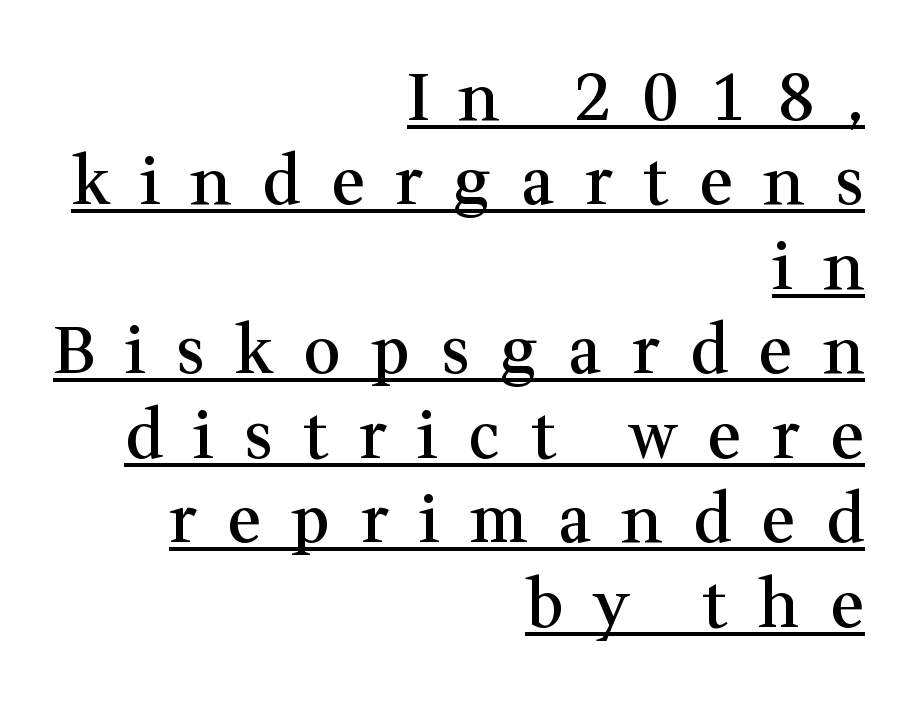
{"serif": "yes", "italic": "no", "bold": "semi", "weight": "semibold", "width": "normal", "stroke_contrast": "medium", "x_height": "medium", "monospaced": "no", "underline": "yes", "align": "right", "line_spacing": "normal", "line_spacing_ratio": 1.3, "letter_spacing": "wide", "letter_spacing_em": 0.47, "glyph_px": 65}
